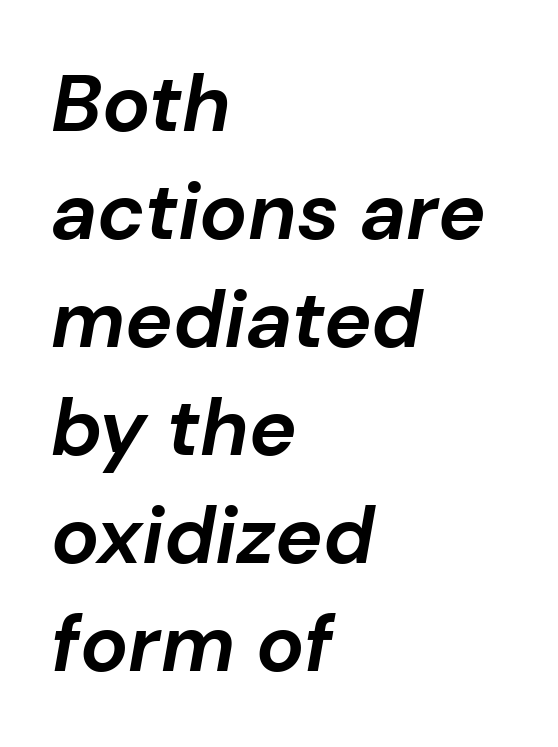
The rendering uses natural spacing where letterforms have individual widths. A typesetter would mark this as italic. Standard letterfit; no display-style spreading of the glyphs. Emphasis by weight is at full strength: bold. If you drew a ruler down the left edge, every line would touch it.
